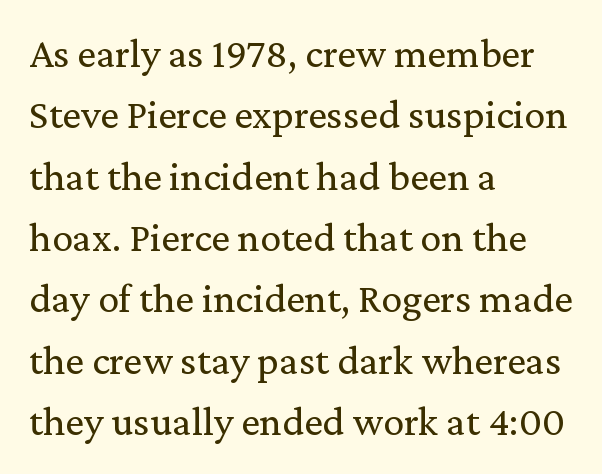
The image shows 42 px regular-weight serif type, upright; set left-aligned, normal line spacing (1.46x), normal letter spacing, not underlined; low stroke contrast and a medium x-height.
